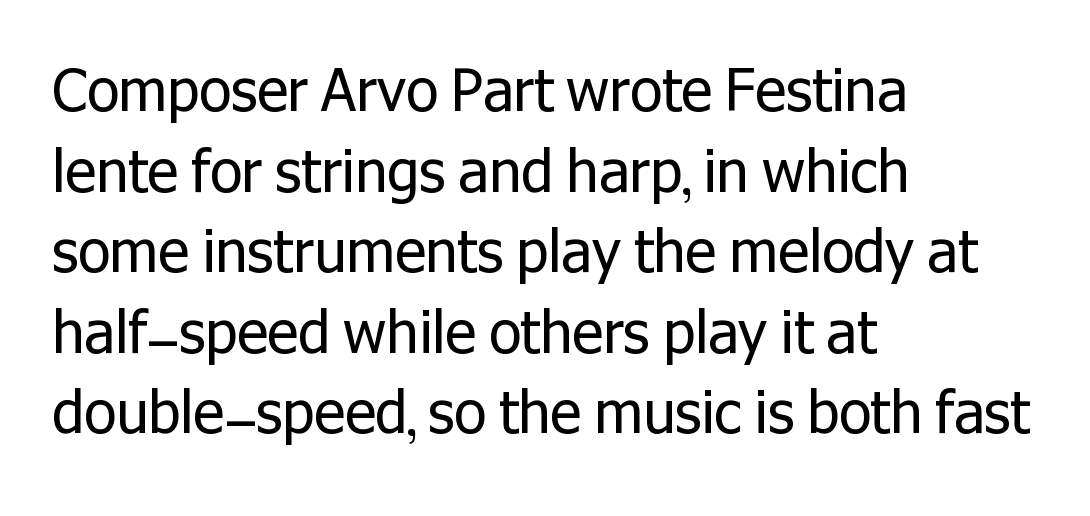
Q: Is the text bold? A: No.
Q: Is the text italic (slanted)? A: No, it is upright.
Q: Is the typeface a serif or a sans-serif typeface? A: Sans-serif.
Q: Is the text underlined? A: No.
Q: How is the paragraph aligned? A: Left-aligned.
Q: Is the spacing between letters normal or unusually wide? A: Normal.
Q: Is the spacing between lines tight, normal or loose? A: Normal.
Q: Width (condensed, normal, or wide)? A: Normal.
Q: Stroke contrast? A: Low.
Q: x-height? A: Medium.
Q: Monospaced? A: No.
